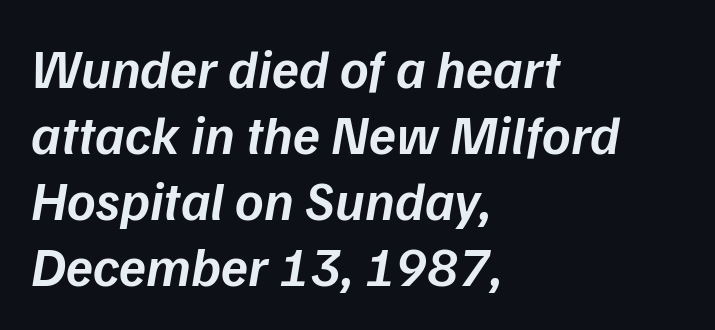
The image shows 55 px semibold type, italic (leaning right); set left-aligned, line spacing 1.2x, normal letter spacing, not underlined; low stroke contrast and a medium x-height.
